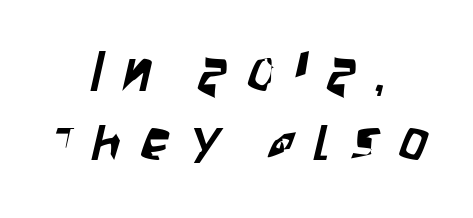
{"serif": "no", "width": "condensed", "stroke_contrast": "low", "x_height": "large", "monospaced": "no", "underline": "no", "align": "center", "line_spacing_ratio": 1.23, "letter_spacing": "wide", "letter_spacing_em": 0.36, "glyph_px": 56}
